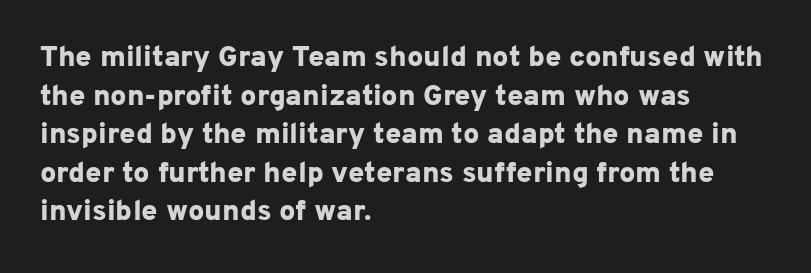
Words appear dense and cohesive because spacing is normal. Vertical strokes here are truly vertical. This is heavy type, rendered in bold. Proportional: the letters do not fall into vertical columns. The type family on display is of the sans-serif kind.
